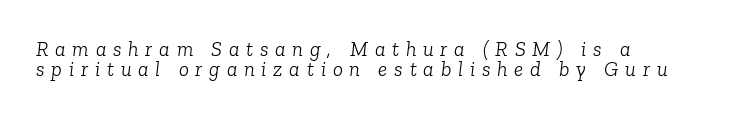
Q: Is the text bold? A: No.
Q: Is the text italic (slanted)? A: Yes, it leans right by about 6 degrees.
Q: Is the text underlined? A: No.
Q: How is the paragraph aligned? A: Left-aligned.
Q: Is the spacing between letters normal or unusually wide? A: Unusually wide.
Q: Is the spacing between lines tight, normal or loose? A: Tight.
